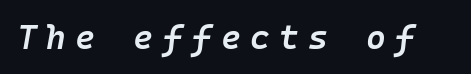
The image shows 34 px semibold type, italic (leaning right), monospaced; set unusually wide letter spacing (+0.27 em), not underlined; low stroke contrast and a medium x-height.
